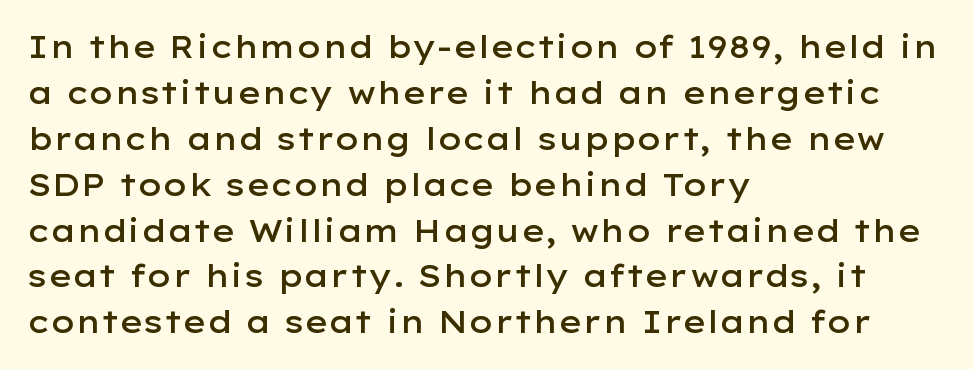
The rendering anchors every line to the left-hand side. The type sits square on the baseline with zero lean. The gaps between neighbouring characters are ordinary and unremarkable. Descenders are the only things crossing below the line.
